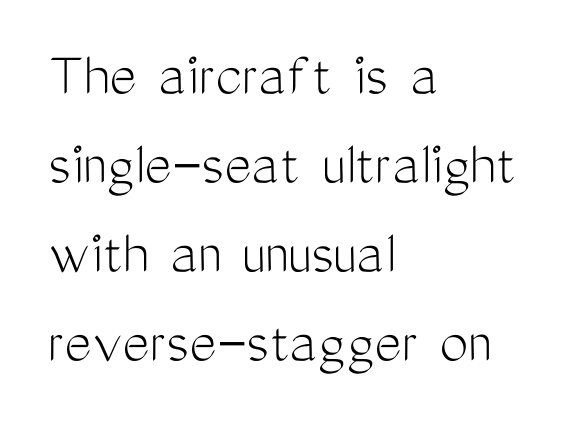
The image shows 64 px light, condensed sans-serif type, upright; set left-aligned, normal line spacing (1.39x), normal letter spacing, not underlined; medium stroke contrast and a medium x-height.
